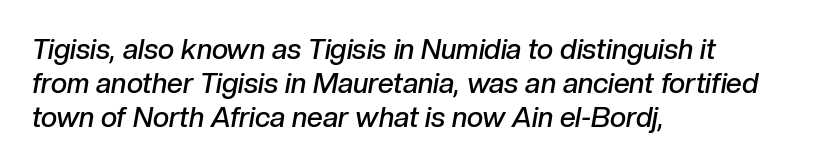
Words appear dense and cohesive because spacing is normal. Every character sits at an angle, as italics do. This rendering features lettering with no underline. Each glyph is drawn with semibold strokes, heavier than normal yet not fully bold. Visually the block forms a straight wall on the left and a jagged coastline on the right.
